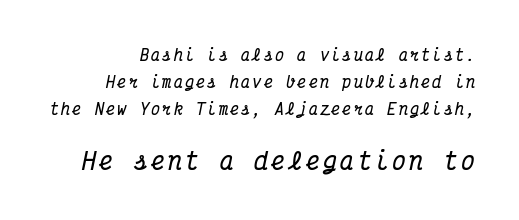
{"italic": "yes", "lean": "right", "slant_degrees": 12, "bold": "yes", "underline": "no", "line_spacing_ratio": 1.81, "larger_block": "second", "size_ratio": 1.53, "glyph_px": 23}
